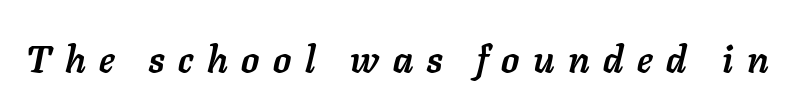
The type is letterspaced generously, with wide tracking. The whole block is typeset with a tilt. The face used here has the dense, thick strokes of a bold. Words float on clear page, feet unadorned. The face used here is proportionally spaced, like ordinary book or web type.
